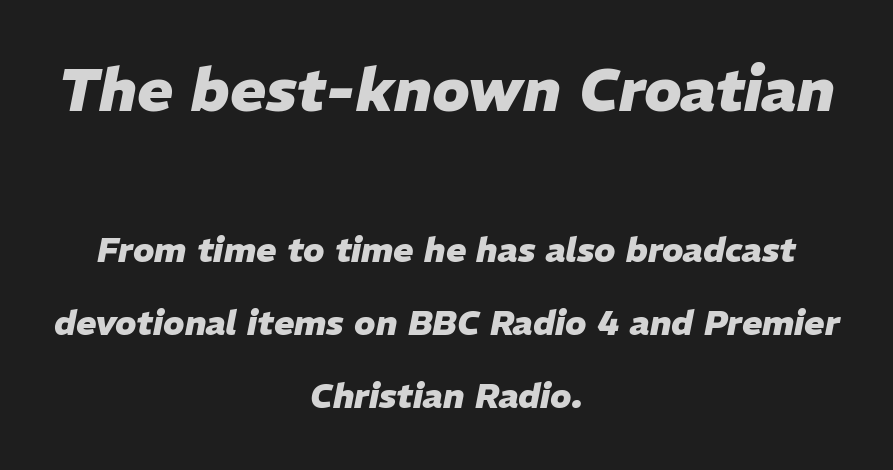
The image shows 60 px heavy type, italic (leaning right); set centered, loose line spacing (2.14x), normal letter spacing, not underlined; the first (top) block is 1.76x larger; low stroke contrast and a medium x-height.
